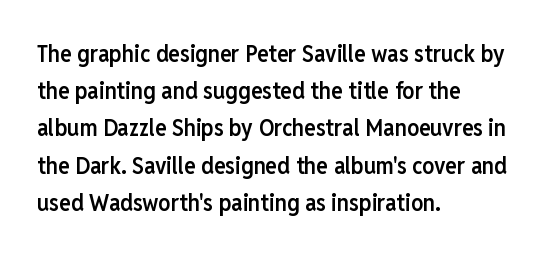
The image shows 24 px text type, upright; set left-aligned, normal line spacing (1.55x), normal letter spacing, not underlined.
